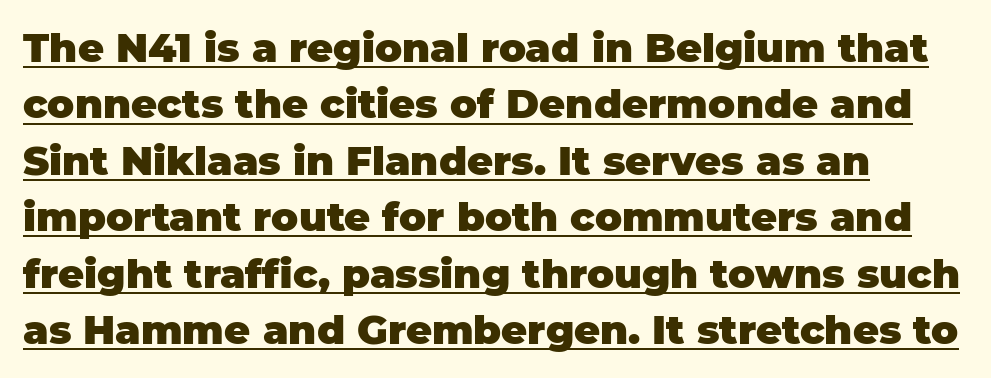
The image shows 40 px heavy sans-serif type, upright; set left-aligned, normal line spacing (1.41x), normal letter spacing, underlined; low stroke contrast and a large x-height.
